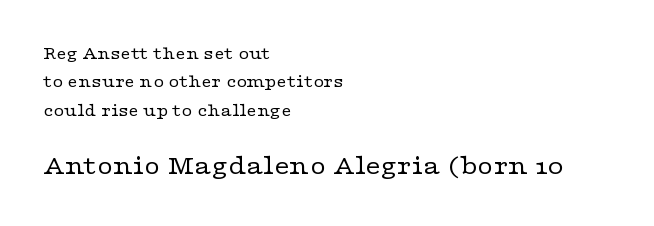
Q: Is the text bold? A: No.
Q: Is the text italic (slanted)? A: No, it is upright.
Q: Is the text underlined? A: No.
Q: How is the paragraph aligned? A: Left-aligned.
Q: Is the spacing between letters normal or unusually wide? A: Normal.
Q: Is the spacing between lines tight, normal or loose? A: Normal.
Q: Which block of text is set in a larger size, the first (top) or the second (bottom)? A: The second (bottom) one.
